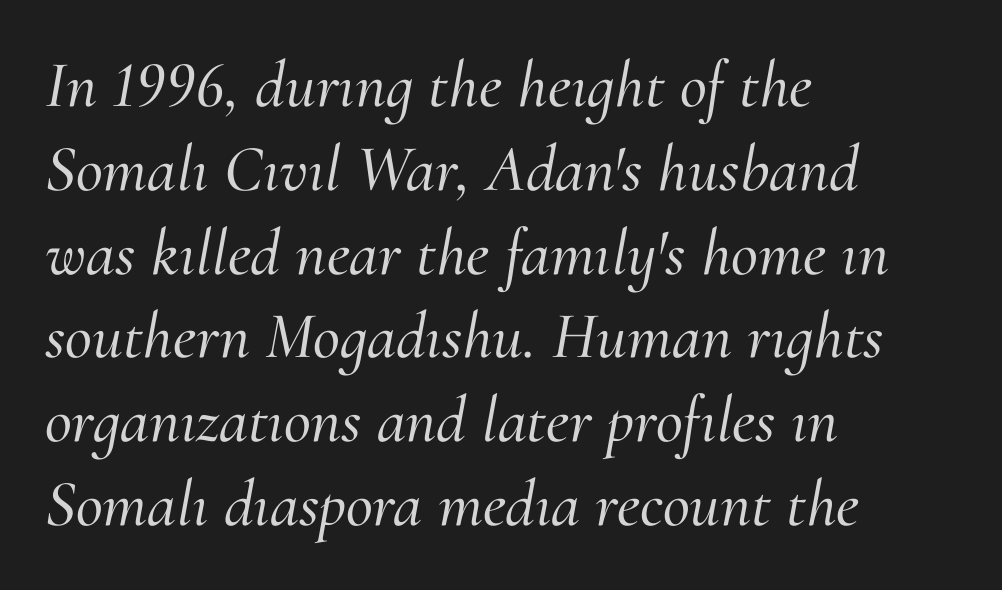
The image shows 66 px serif type, italic (leaning right); set left-aligned, normal line spacing (1.27x), normal letter spacing, not underlined; medium stroke contrast and a small x-height.
